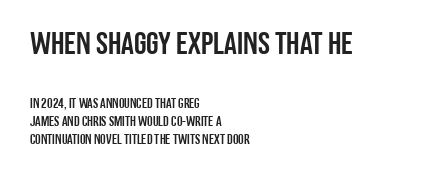
{"serif": "no", "italic": "no", "width": "condensed", "stroke_contrast": "low", "x_height": "large", "monospaced": "no", "underline": "no", "align": "left", "line_spacing": "normal", "line_spacing_ratio": 1.29, "letter_spacing": "normal", "letter_spacing_em": 0.0, "larger_block": "first", "size_ratio": 2.29, "glyph_px": 32}
